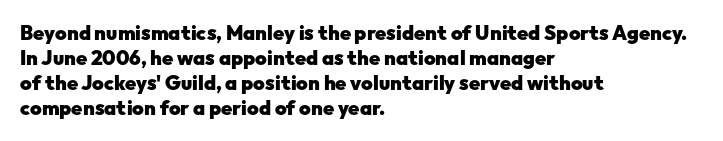
The baseline area is clear. Ordinary non-slanted type is in use. Look at the tracking — it's just the regular setting, nothing added. These lines carry a lot of weight — the face is fully bold.
